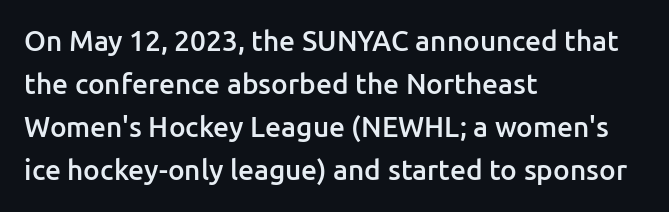
Typographically, this falls in the sans-serif category. The rendering keeps characters at their native spacing. Summary of weight: moderately heavy, a semibold. You can tell it's not italic because the verticals are truly vertical. A classic flush-left, rag-right setting is used for this passage.
